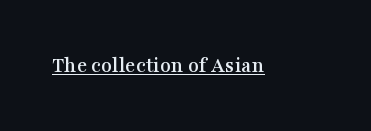
The image shows 22 px text type, upright; set normal letter spacing, underlined.
